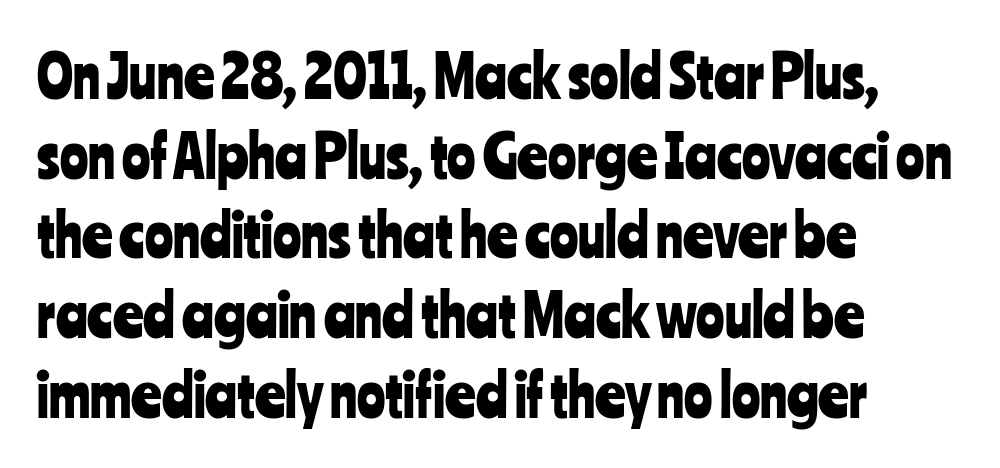
The image shows 59 px condensed sans-serif type, upright; set left-aligned, normal line spacing (1.35x), normal letter spacing, not underlined; low stroke contrast and a medium x-height.
